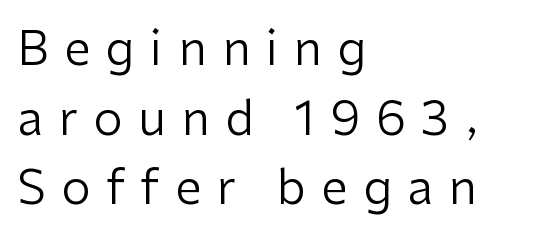
{"serif": "no", "italic": "no", "bold": "no", "weight": "regular", "width": "normal", "stroke_contrast": "low", "x_height": "medium", "monospaced": "no", "underline": "no", "align": "left", "line_spacing": "normal", "line_spacing_ratio": 1.48, "letter_spacing": "wide", "letter_spacing_em": 0.33, "glyph_px": 47}
